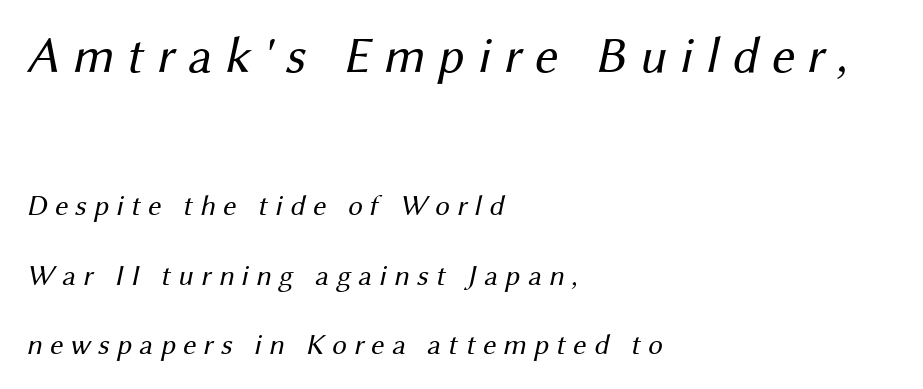
Larger block? The one above; the one below is distinctly smaller. Each stroke keeps to a modest, everyday thickness or less. Is the block centered? No — it sits flush against the left margin. Think of a printed novel: that variable character pitch is what you see here. You could fit nearly another row in the gap between these rows.
